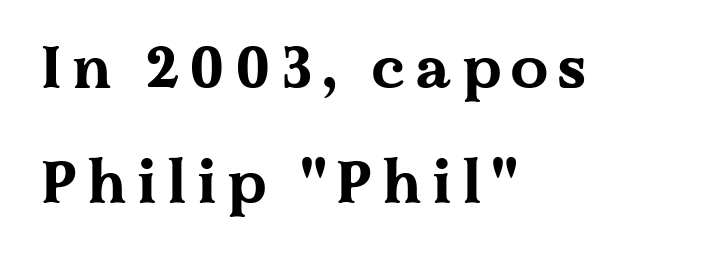
Compared with a centered layout, this one pins lines to the left instead. Check the space under the baseline: it is left empty. This sample has the flowing, uneven cadence of proportional lettering. Nope, not italic — everything's standing straight. In terms of leading, this rendering errs on the spacious side.
